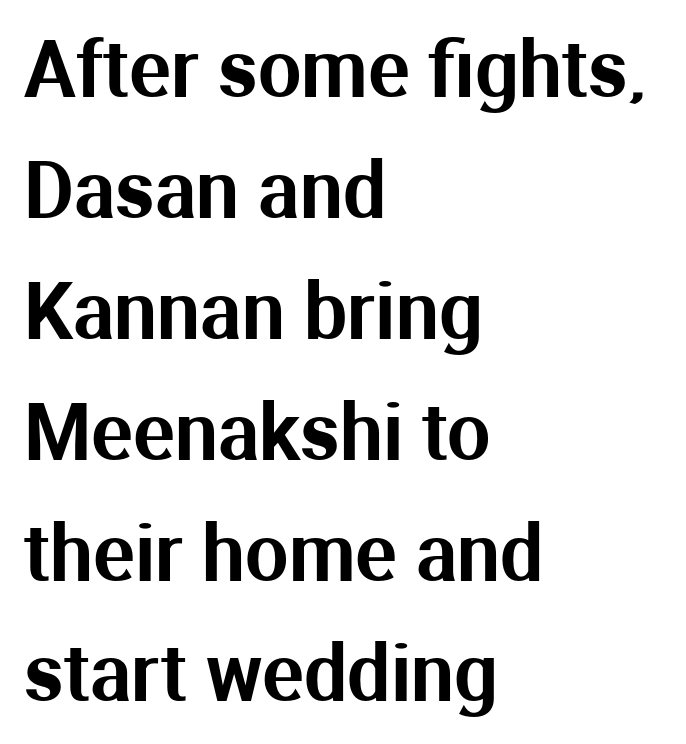
Q: Is the text italic (slanted)? A: No, it is upright.
Q: Is the typeface a serif or a sans-serif typeface? A: Sans-serif.
Q: Is the text underlined? A: No.
Q: How is the paragraph aligned? A: Left-aligned.
Q: Is the spacing between letters normal or unusually wide? A: Normal.
Q: Is the spacing between lines tight, normal or loose? A: Normal.
Q: Width (condensed, normal, or wide)? A: Normal.
Q: Stroke contrast? A: Medium.
Q: x-height? A: Medium.
Q: Monospaced? A: No.
